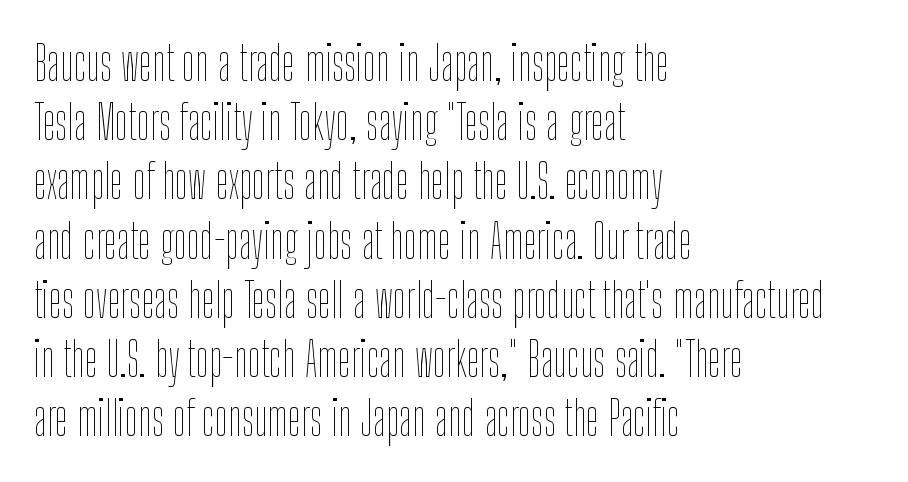
{"italic": "no", "bold": "no", "weight": "thin", "width": "condensed", "stroke_contrast": "low", "x_height": "medium", "monospaced": "no", "underline": "no", "align": "left", "line_spacing": "normal", "line_spacing_ratio": 1.26, "letter_spacing": "normal", "letter_spacing_em": 0.0, "glyph_px": 47}
